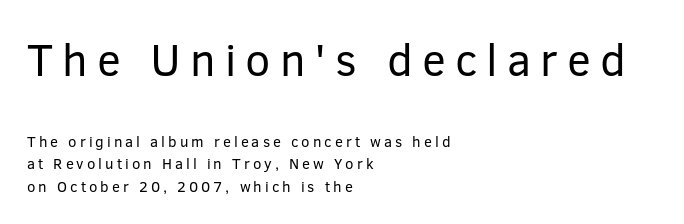
The image shows 45 px regular-weight sans-serif type, upright; set left-aligned, normal line spacing (1.49x), unusually wide letter spacing (+0.2 em), not underlined; the first (top) block is 3.0x larger; low stroke contrast and a medium x-height.
